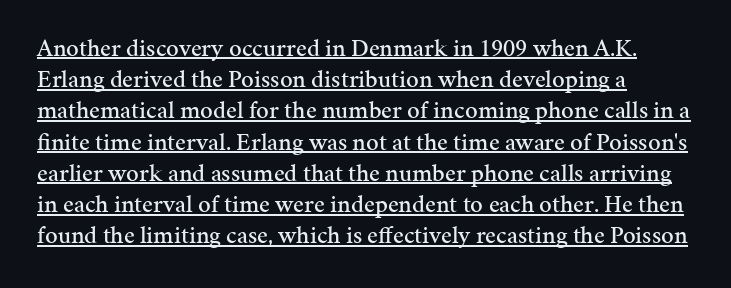
{"italic": "no", "underline": "yes", "align": "left", "line_spacing": "normal", "line_spacing_ratio": 1.25, "letter_spacing": "normal", "letter_spacing_em": 0.0, "glyph_px": 25}
